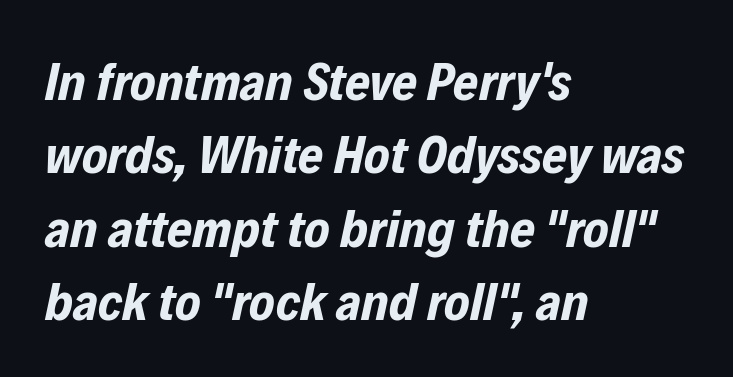
The image shows 54 px bold, condensed type, italic (leaning right); set left-aligned, normal line spacing (1.36x), normal letter spacing, not underlined; low stroke contrast and a medium x-height.
